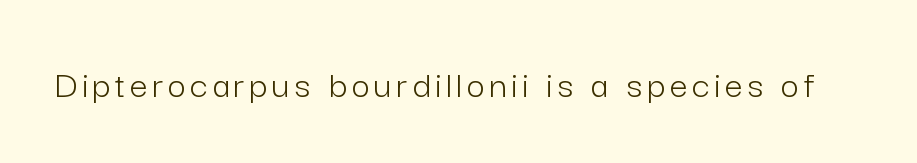
Q: Is the text bold? A: No.
Q: Is the text italic (slanted)? A: No, it is upright.
Q: Is the typeface a serif or a sans-serif typeface? A: Sans-serif.
Q: Is the text underlined? A: No.
Q: Width (condensed, normal, or wide)? A: Normal.
Q: Stroke contrast? A: Low.
Q: x-height? A: Medium.
Q: Monospaced? A: No.
